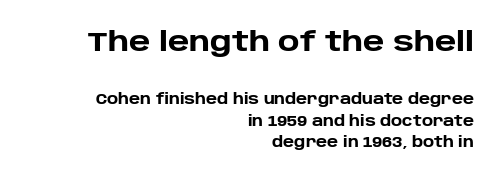
Q: Is the text bold? A: Yes.
Q: Is the text italic (slanted)? A: No, it is upright.
Q: Is the text underlined? A: No.
Q: How is the paragraph aligned? A: Right-aligned.
Q: Is the spacing between letters normal or unusually wide? A: Normal.
Q: Is the spacing between lines tight, normal or loose? A: Normal.
Q: Which block of text is set in a larger size, the first (top) or the second (bottom)? A: The first (top) one.
